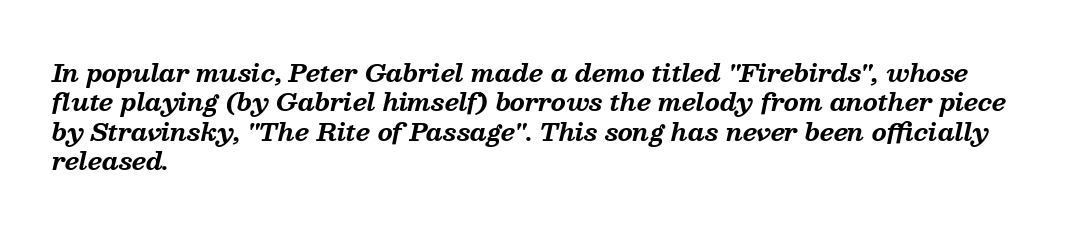
Q: Is the text bold? A: Yes.
Q: Is the text italic (slanted)? A: Yes, it leans right by about 13 degrees.
Q: Is the text underlined? A: No.
Q: How is the paragraph aligned? A: Left-aligned.
Q: Is the spacing between letters normal or unusually wide? A: Normal.
